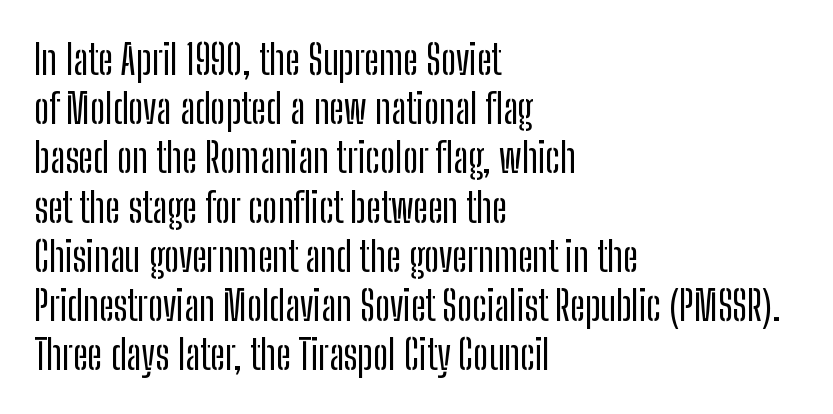
Q: Is the text italic (slanted)? A: No, it is upright.
Q: Is the typeface a serif or a sans-serif typeface? A: Sans-serif.
Q: Is the text underlined? A: No.
Q: How is the paragraph aligned? A: Left-aligned.
Q: Is the spacing between letters normal or unusually wide? A: Normal.
Q: Width (condensed, normal, or wide)? A: Condensed.
Q: Stroke contrast? A: Low.
Q: x-height? A: Medium.
Q: Monospaced? A: No.
